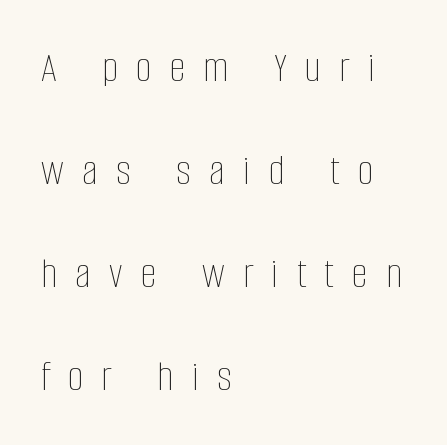
The image shows 44 px thin, condensed type, upright; set left-aligned, loose line spacing (2.34x), unusually wide letter spacing (+0.42 em), not underlined; low stroke contrast and a large x-height.
